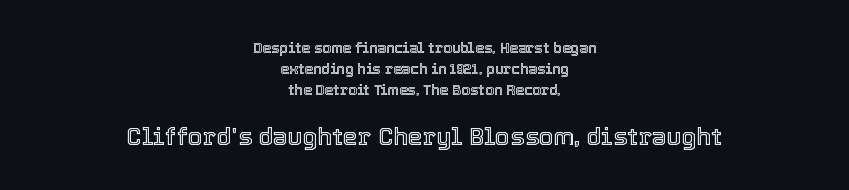
The image shows 24 px text type, upright; set centered, normal line spacing (1.51x), normal letter spacing, not underlined; the second (bottom) block is 1.71x larger.
